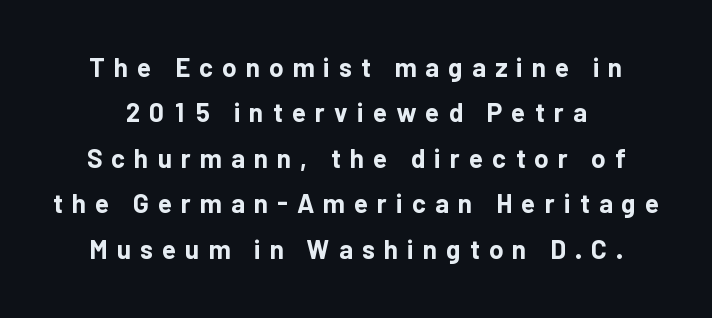
The letters are bold, with thick, heavy strokes. A clean baseline with only descenders dipping below it. A typesetter would mark this as roman, not italic. Short note: letters widely spaced.
